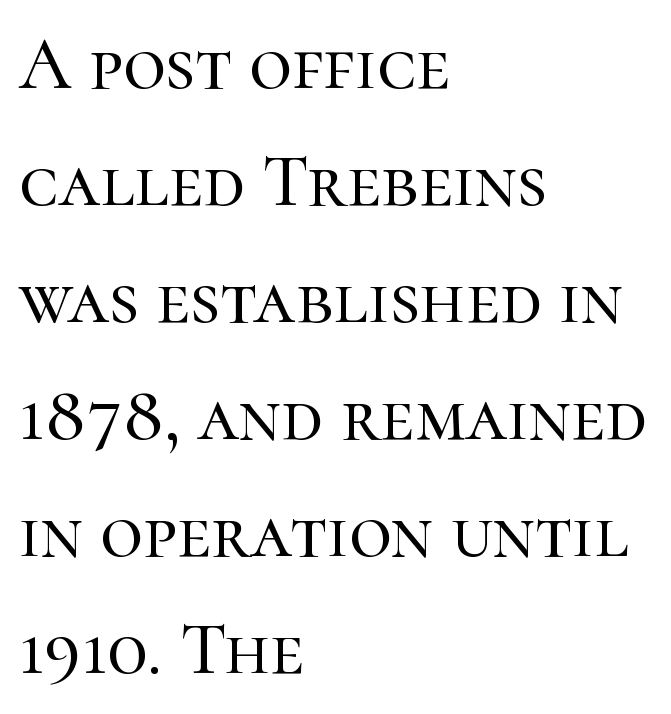
{"serif": "yes", "italic": "no", "width": "normal", "stroke_contrast": "high", "x_height": "medium", "monospaced": "no", "underline": "no", "align": "left", "line_spacing": "normal", "line_spacing_ratio": 1.58, "letter_spacing": "normal", "letter_spacing_em": 0.0, "glyph_px": 74}
